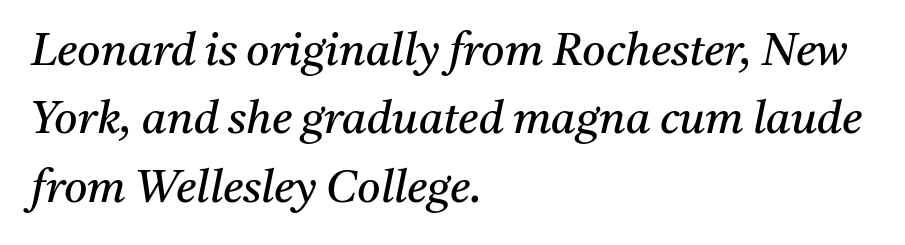
You can tell it's italic because the verticals aren't actually vertical. The space directly below the letters is spotless. You could not count columns in this text — the font is proportionally spaced. A serif font was chosen for this passage.
